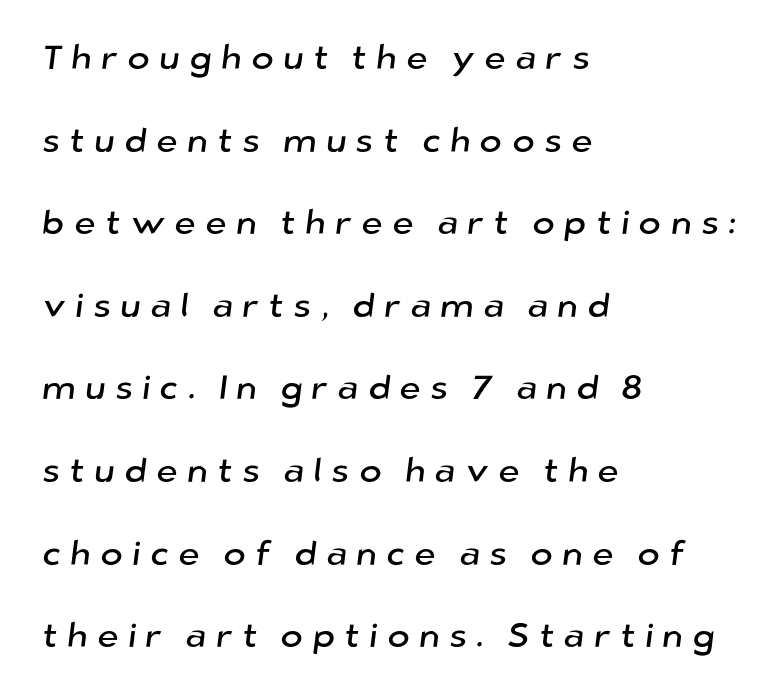
The image shows 34 px sans-serif type; set left-aligned, loose line spacing (2.43x), unusually wide letter spacing (+0.27 em), not underlined; low stroke contrast and a medium x-height.
